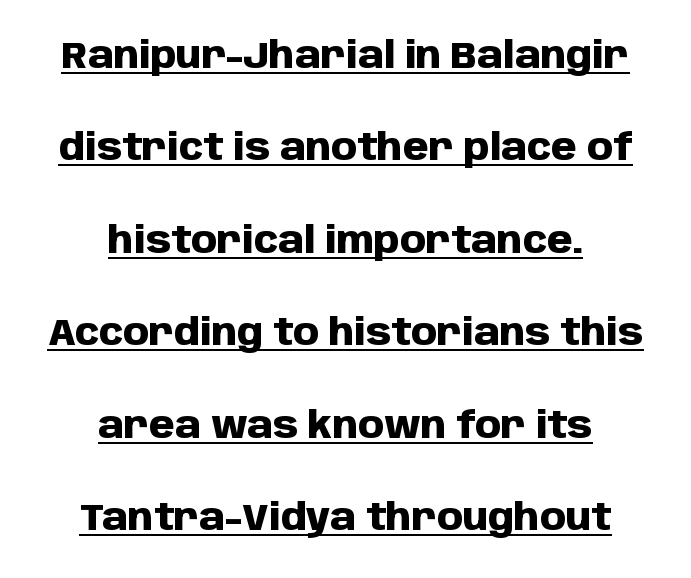
The line texture is even and compact thanks to regular tracking. Which margin do the lines hug? Neither — every line sits in the middle. Upright lettering throughout. Every letter is thick-stroked: bold, no question.
